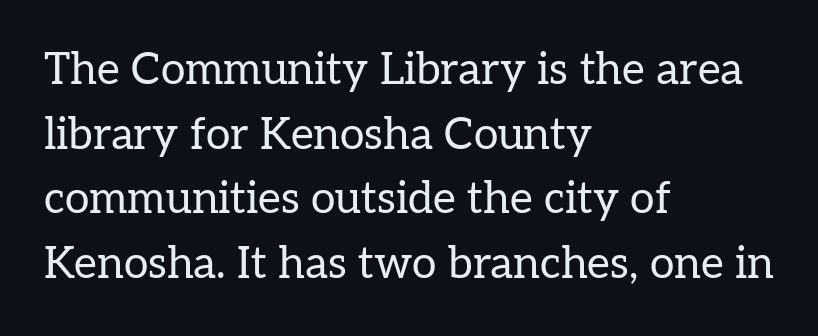
Q: Is the text bold? A: No.
Q: Is the text italic (slanted)? A: No, it is upright.
Q: Is the typeface a serif or a sans-serif typeface? A: Serif.
Q: Is the text underlined? A: No.
Q: How is the paragraph aligned? A: Left-aligned.
Q: Is the spacing between letters normal or unusually wide? A: Normal.
Q: Is the spacing between lines tight, normal or loose? A: Normal.
Q: Width (condensed, normal, or wide)? A: Normal.
Q: Stroke contrast? A: Low.
Q: x-height? A: Medium.
Q: Monospaced? A: No.
